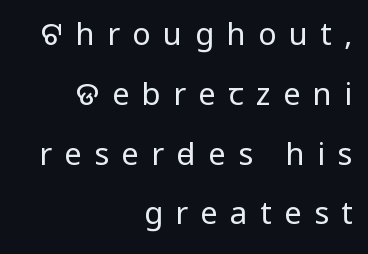
A clean baseline with only descenders dipping below it. Leading is clearly above the norm, producing a sparse column. What kind of face is this? One without serifs — a sans. Italic: no, the glyphs are upright roman. Compared with a typical body face, this is equally light or lighter still.
